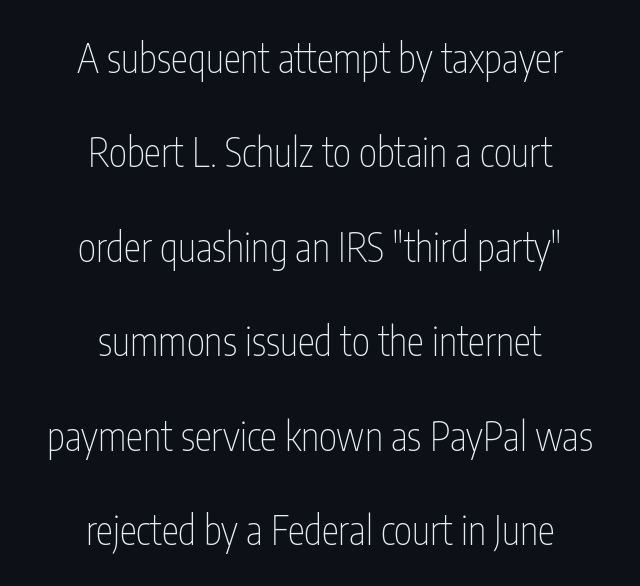
The image shows 39 px thin, condensed sans-serif type, upright; set centered, loose line spacing (2.42x), normal letter spacing, not underlined; low stroke contrast and a medium x-height.
